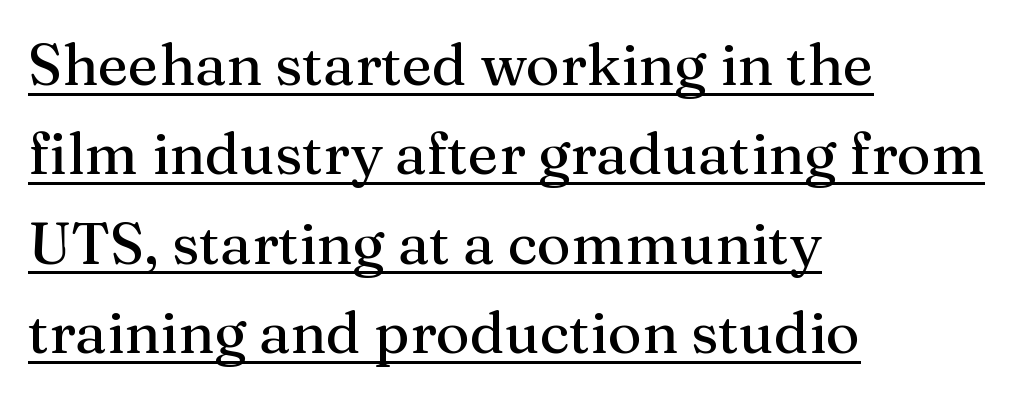
{"serif": "yes", "italic": "no", "width": "normal", "stroke_contrast": "medium", "x_height": "medium", "monospaced": "no", "underline": "yes", "align": "left", "line_spacing": "normal", "line_spacing_ratio": 1.54, "letter_spacing": "normal", "letter_spacing_em": 0.0, "glyph_px": 58}
